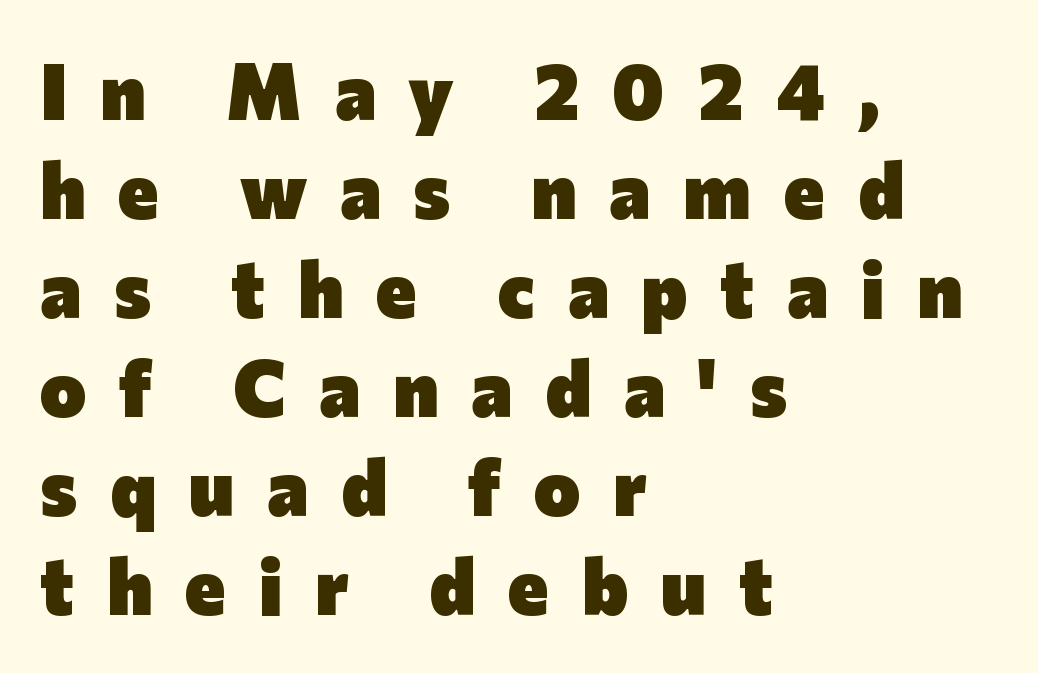
{"serif": "no", "italic": "no", "bold": "yes", "weight": "heavy", "width": "normal", "stroke_contrast": "low", "x_height": "medium", "monospaced": "no", "underline": "no", "align": "left", "line_spacing": "normal", "line_spacing_ratio": 1.27, "letter_spacing": "wide", "letter_spacing_em": 0.42, "glyph_px": 78}
